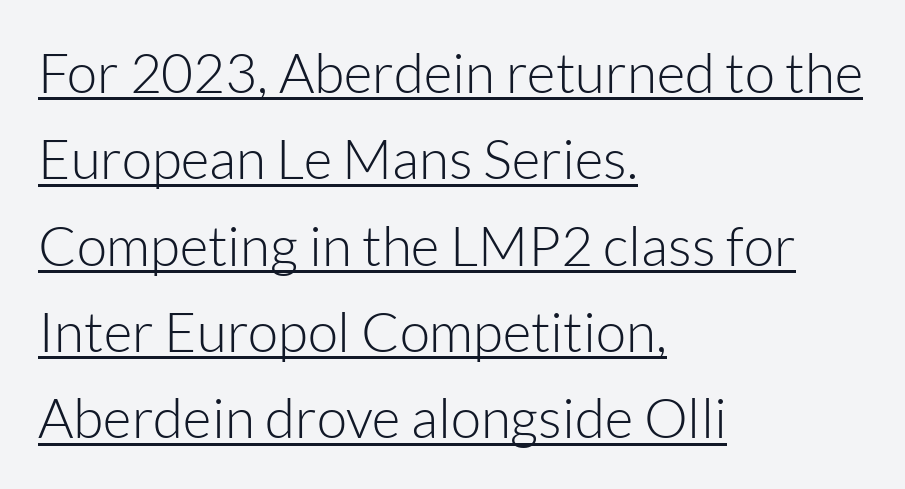
The image shows 55 px light sans-serif type, upright; set left-aligned, normal line spacing (1.57x), normal letter spacing, underlined; low stroke contrast and a medium x-height.
